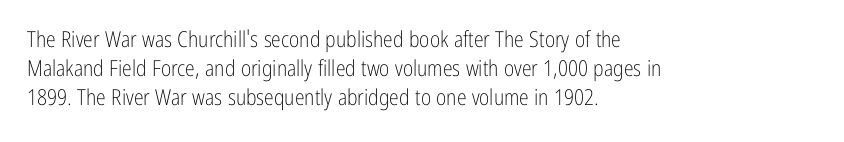
Q: Is the text bold? A: No.
Q: Is the text italic (slanted)? A: No, it is upright.
Q: Is the text underlined? A: No.
Q: How is the paragraph aligned? A: Left-aligned.
Q: Is the spacing between letters normal or unusually wide? A: Normal.
Q: Is the spacing between lines tight, normal or loose? A: Normal.
